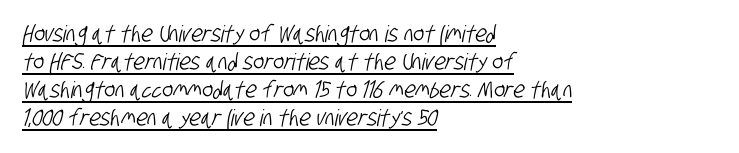
Q: Is the text underlined? A: Yes.
Q: How is the paragraph aligned? A: Left-aligned.
Q: Is the spacing between letters normal or unusually wide? A: Normal.
